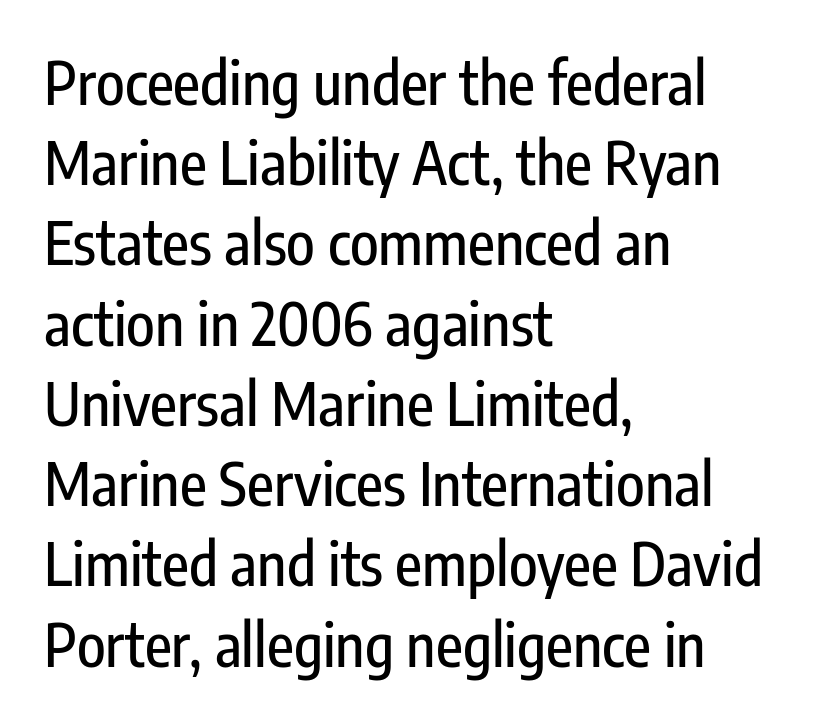
Each letter's strokes conclude bluntly, with no projecting serifs. Quick note: not italic, upright. Nobody touched the tracking dial on this one. The passage shown is typed in a proportional face where columns would drift.
